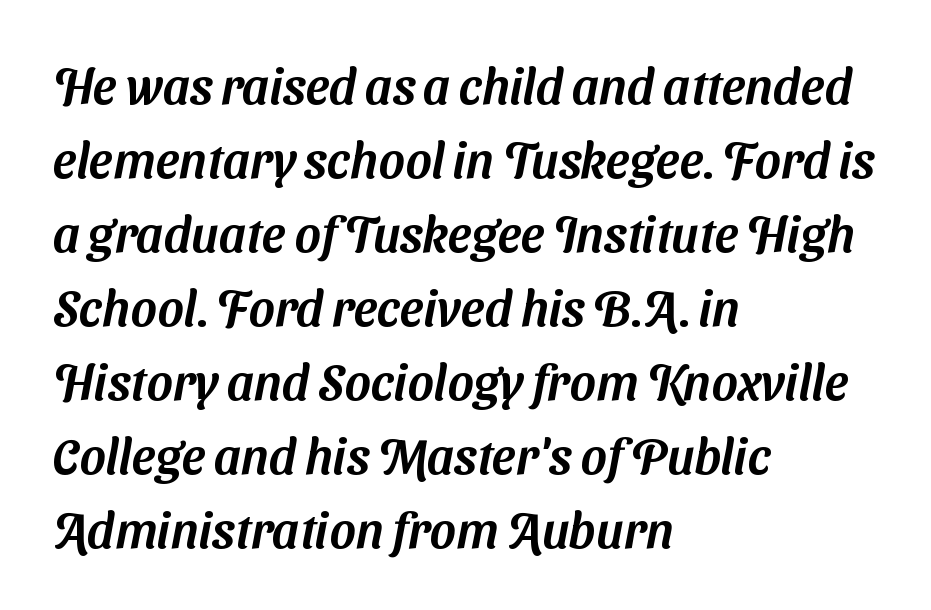
The image shows 50 px sans-serif type; set left-aligned, normal line spacing (1.48x), normal letter spacing, not underlined; medium stroke contrast and a medium x-height.
